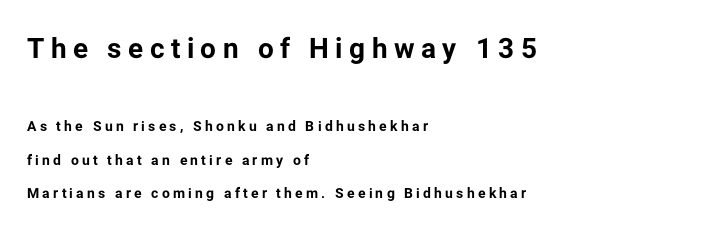
The image shows 28 px bold sans-serif type, upright; set left-aligned, loose line spacing (2.36x), unusually wide letter spacing (+0.23 em), not underlined; the first (top) block is 2.0x larger; low stroke contrast and a medium x-height.
